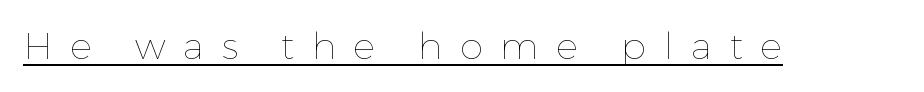
A continuous stroke trails under the words, as in a hyperlink. The type sits square on the baseline with zero lean. The weight would be labelled regular, book, light, or lighter still. Each letter keeps its own natural width here, so spacing adapts to shape. Someone cranked the tracking dial way up on this one.
